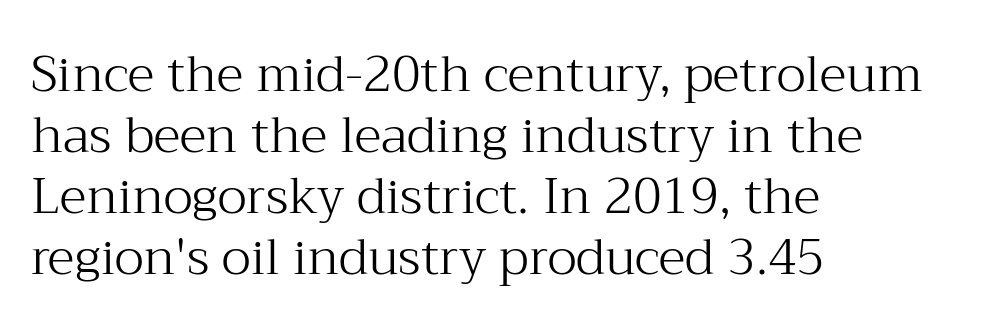
Q: Is the text bold? A: No.
Q: Is the text italic (slanted)? A: No, it is upright.
Q: Is the typeface a serif or a sans-serif typeface? A: Serif.
Q: Is the text underlined? A: No.
Q: How is the paragraph aligned? A: Left-aligned.
Q: Is the spacing between letters normal or unusually wide? A: Normal.
Q: Width (condensed, normal, or wide)? A: Normal.
Q: Stroke contrast? A: Medium.
Q: x-height? A: Medium.
Q: Monospaced? A: No.
